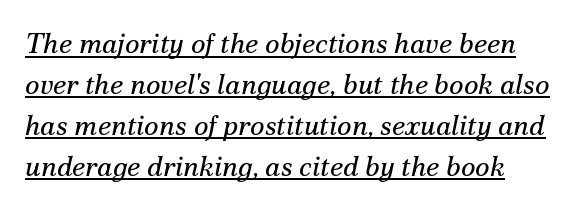
{"serif": "yes", "italic": "yes", "lean": "right", "slant_degrees": 12, "bold": "no", "weight": "regular", "width": "normal", "stroke_contrast": "medium", "x_height": "small", "monospaced": "no", "underline": "yes", "line_spacing": "normal", "line_spacing_ratio": 1.46, "letter_spacing": "normal", "letter_spacing_em": 0.0, "glyph_px": 28}
